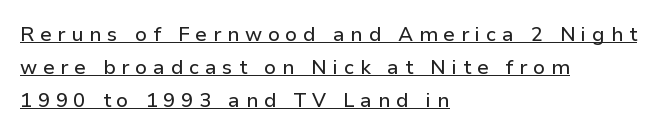
Q: Is the text italic (slanted)? A: No, it is upright.
Q: Is the text underlined? A: Yes.
Q: How is the paragraph aligned? A: Left-aligned.
Q: Is the spacing between letters normal or unusually wide? A: Unusually wide.
Q: Is the spacing between lines tight, normal or loose? A: Normal.
